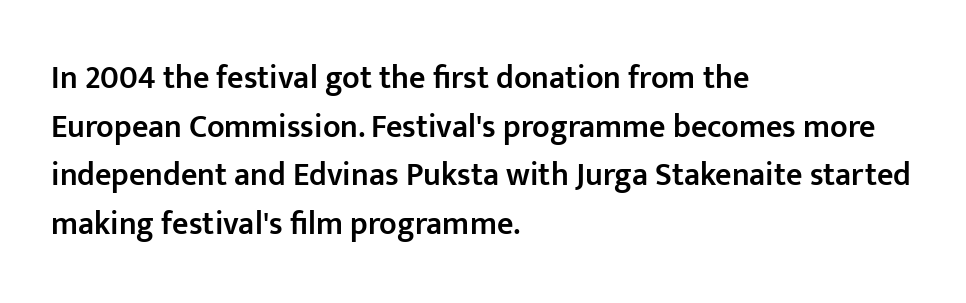
These words are printed semibold, heavier than regular yet not bold. The lettering stays uniformly vertical, giving the passage a roman look. Honestly, the row spacing looks completely unremarkable. Is this a fixed-width face? No — the glyphs have proportional, varying widths. Nothing unusual about the tracking: characters are spaced as the font intends. Check under the words: just untouched page.
